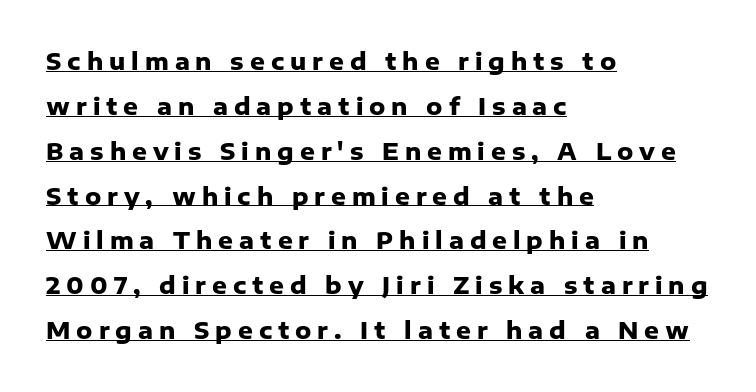
The image shows 23 px bold type, upright; set left-aligned, loose line spacing (1.95x), unusually wide letter spacing (+0.26 em), underlined.
